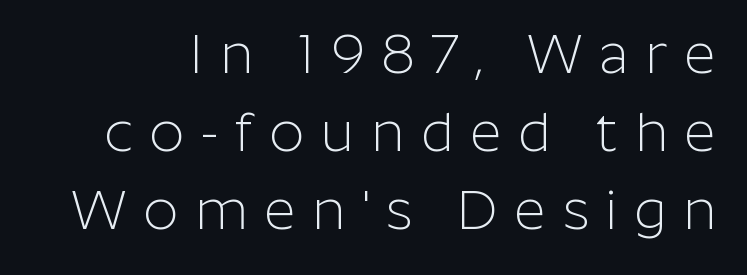
{"serif": "no", "italic": "no", "bold": "no", "weight": "light", "width": "normal", "stroke_contrast": "low", "x_height": "medium", "monospaced": "no", "underline": "no", "line_spacing": "normal", "line_spacing_ratio": 1.42, "letter_spacing": "wide", "letter_spacing_em": 0.3, "glyph_px": 55}
